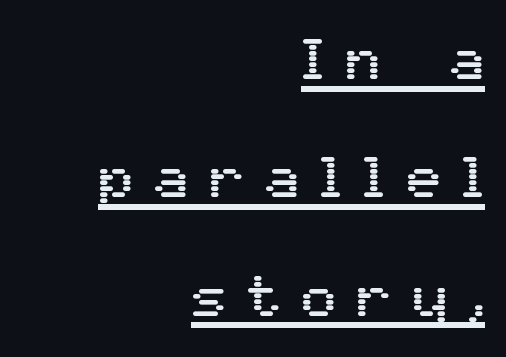
Upright lettering throughout. Nothing sits at the stroke ends, so this counts as sans-serif. The string is rendered with underlining switched on. Is this a fixed-width face? No — the glyphs have proportional, varying widths.
